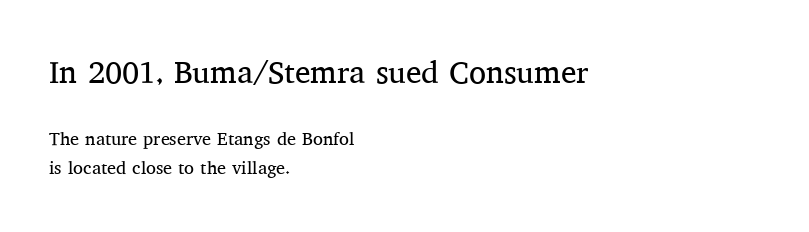
Words appear dense and cohesive because spacing is normal. A typesetter would label this face a serif. The passage shown is not underscored anywhere. In CSS terms this would be text-align: left. Visually, the top section dominates because its glyphs are scaled up. A normal amount of white space separates one row of letters from the next.
